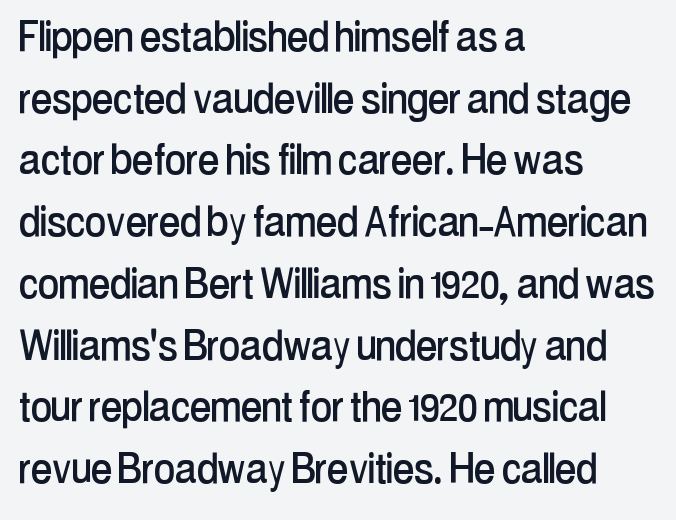
The image shows 51 px condensed sans-serif type, upright; set left-aligned, line spacing 1.21x, normal letter spacing, not underlined; low stroke contrast and a medium x-height.
